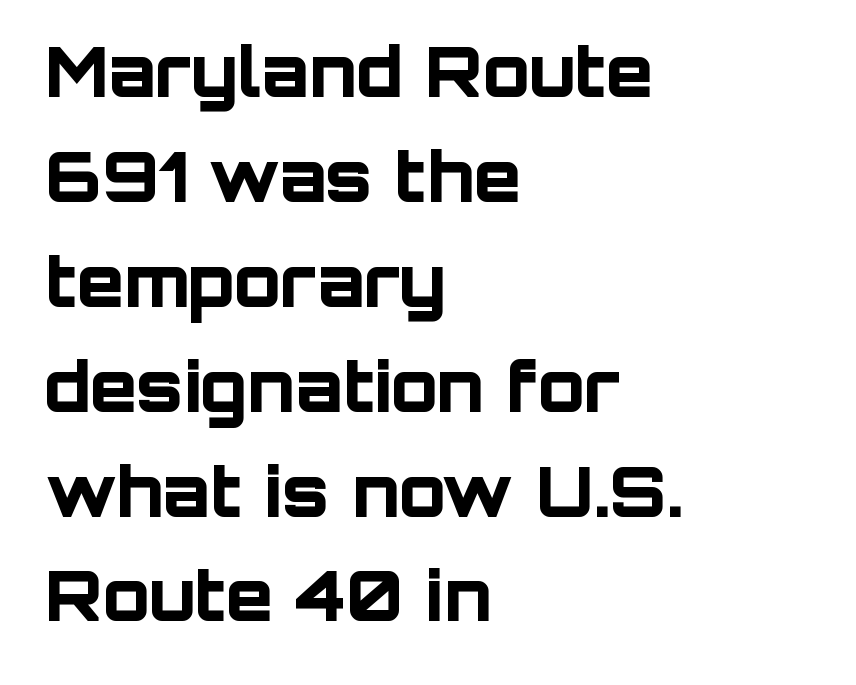
The face used here has the dense, thick strokes of a bold. Look at the tracking — it's just the regular setting, nothing added. Regarding serifs, this sample does without them. The rendering anchors every line to the left-hand side.
